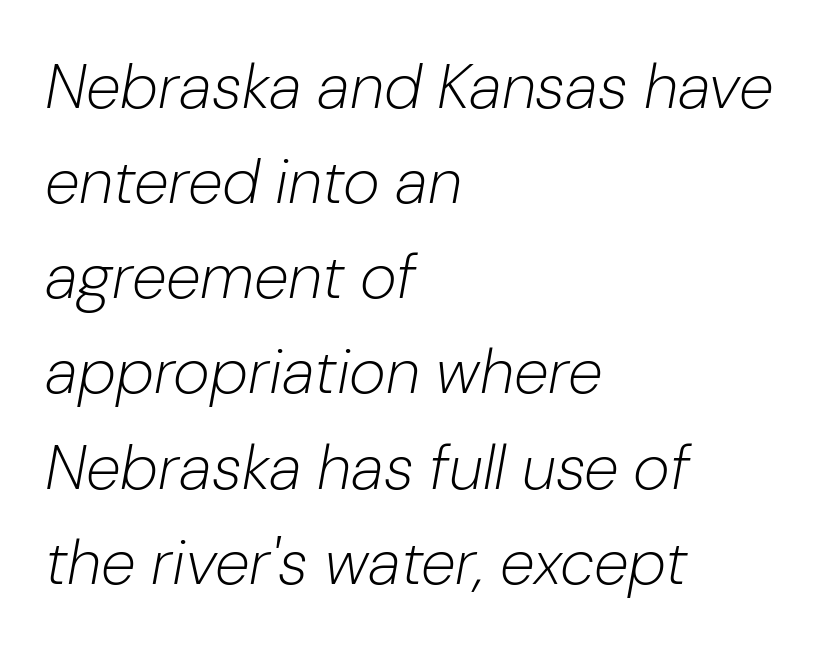
Compared with typical paragraphs, the rows here are spaced about the same. Honestly, there is no underline to notice here at all. How are the letters spaced? Ordinarily, with no added tracking. The paragraph shown leans on its left margin.
